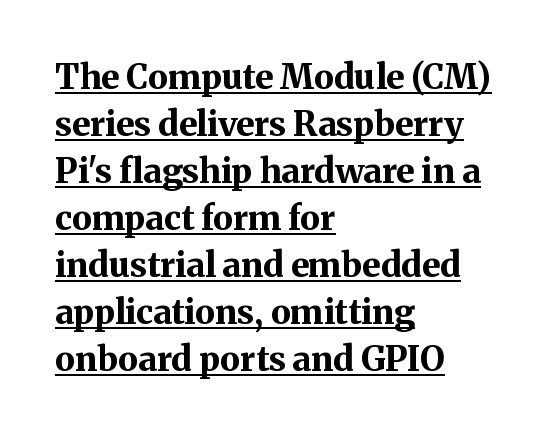
Q: Is the text bold? A: Yes.
Q: Is the text italic (slanted)? A: No, it is upright.
Q: Is the typeface a serif or a sans-serif typeface? A: Serif.
Q: Is the text underlined? A: Yes.
Q: How is the paragraph aligned? A: Left-aligned.
Q: Is the spacing between letters normal or unusually wide? A: Normal.
Q: Is the spacing between lines tight, normal or loose? A: Normal.
Q: Width (condensed, normal, or wide)? A: Normal.
Q: Stroke contrast? A: Medium.
Q: x-height? A: Medium.
Q: Monospaced? A: No.
